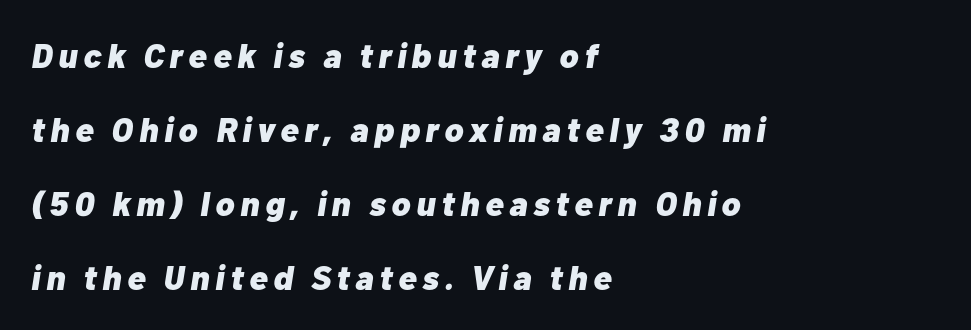
The passage shown leans; its letterforms are oblique. Reading down the block, your eye returns to a fixed left position each line. Its strokes are broad and dark, the hallmark of bold type. The line-height multiplier appears high, well above default. Proportional: the letters do not fall into vertical columns. Underlining? Definitely not there.
